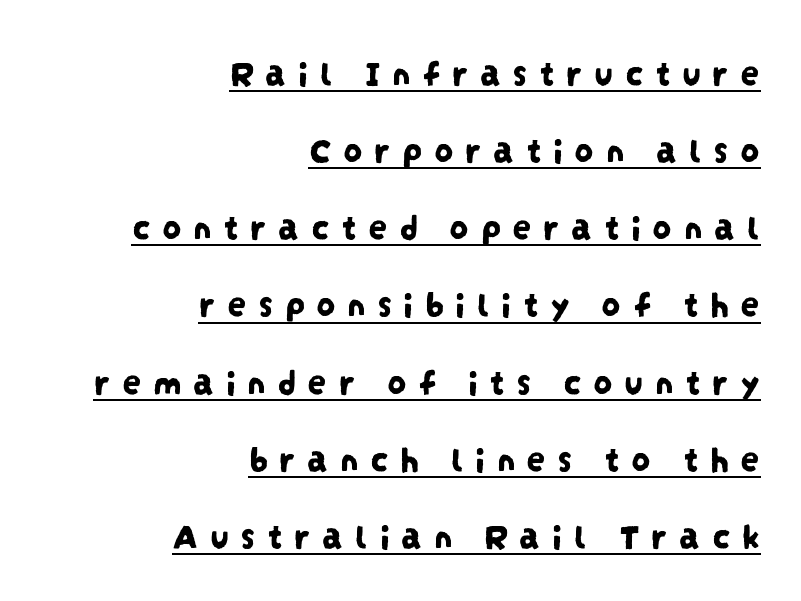
The image shows 38 px condensed sans-serif type; set right-aligned, loose line spacing (2.03x), unusually wide letter spacing (+0.3 em), underlined; low stroke contrast and a large x-height.
